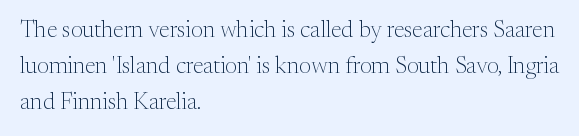
Q: Is the text bold? A: No.
Q: Is the text italic (slanted)? A: No, it is upright.
Q: Is the text underlined? A: No.
Q: How is the paragraph aligned? A: Left-aligned.
Q: Is the spacing between letters normal or unusually wide? A: Normal.
Q: Is the spacing between lines tight, normal or loose? A: Normal.
